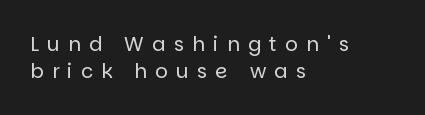
The face looks like a standard text weight, possibly lighter. Characters remain perfectly vertical along every line. There is plenty of visible air inserted between adjacent glyphs. The setting favours the left margin, as ordinary paragraphs usually do.
